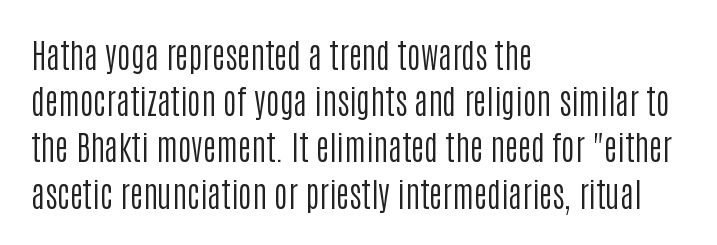
The image shows 33 px regular-weight, condensed sans-serif type, upright; set left-aligned, normal line spacing (1.4x), normal letter spacing, not underlined; low stroke contrast and a large x-height.
